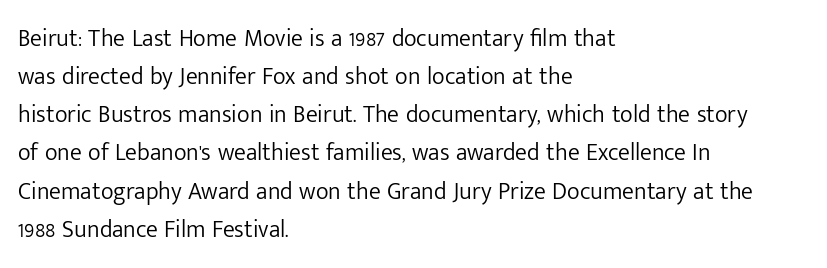
Q: Is the text bold? A: No.
Q: Is the text italic (slanted)? A: No, it is upright.
Q: Is the text underlined? A: No.
Q: How is the paragraph aligned? A: Left-aligned.
Q: Is the spacing between letters normal or unusually wide? A: Normal.
Q: Is the spacing between lines tight, normal or loose? A: Normal.
